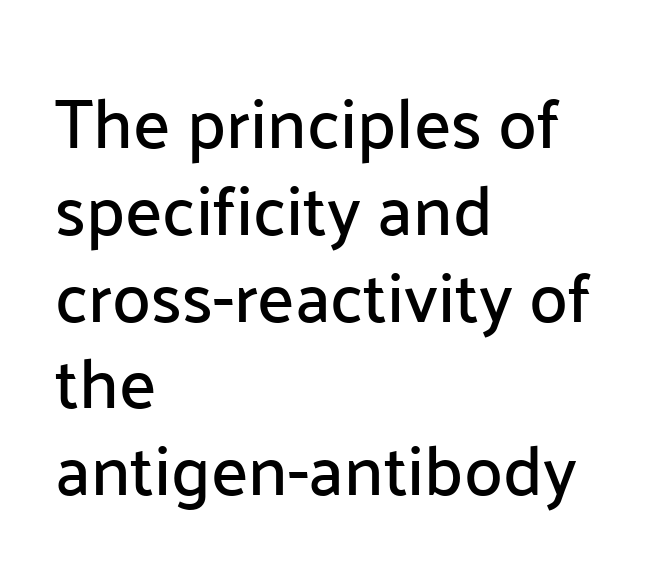
Unlike a traditional serif, this face leaves its strokes unadorned. Underline: absent. The paragraph shown leans on its left margin. This sample uses plain, unmodified letter spacing. Spacing verdict: proportional, widths tailored to each character.
